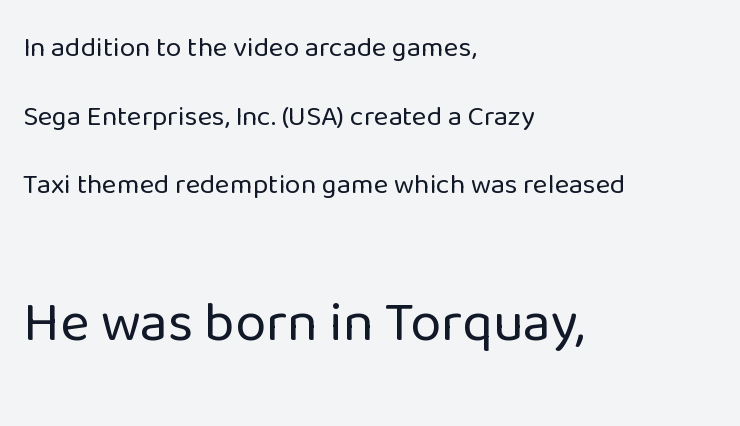
{"serif": "no", "italic": "no", "bold": "no", "weight": "regular", "width": "normal", "stroke_contrast": "low", "x_height": "medium", "monospaced": "no", "underline": "no", "align": "left", "line_spacing": "loose", "line_spacing_ratio": 2.45, "letter_spacing": "normal", "letter_spacing_em": 0.0, "larger_block": "second", "size_ratio": 2.0, "glyph_px": 56}
